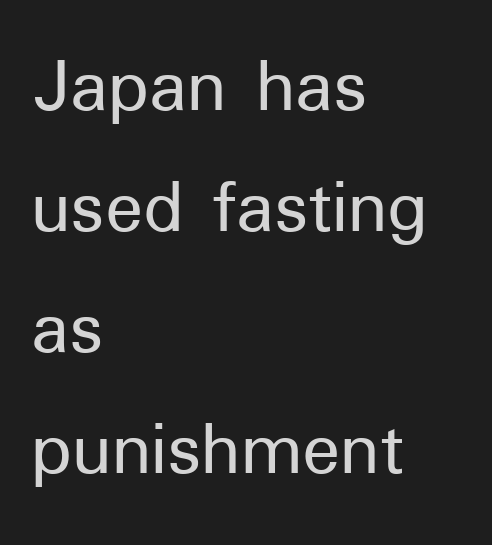
Bare-footed words on every line. In terms of posture, this sample is upright. Visually the block forms a straight wall on the left and a jagged coastline on the right. Leading: standard. Spacing verdict: proportional, widths tailored to each character.
